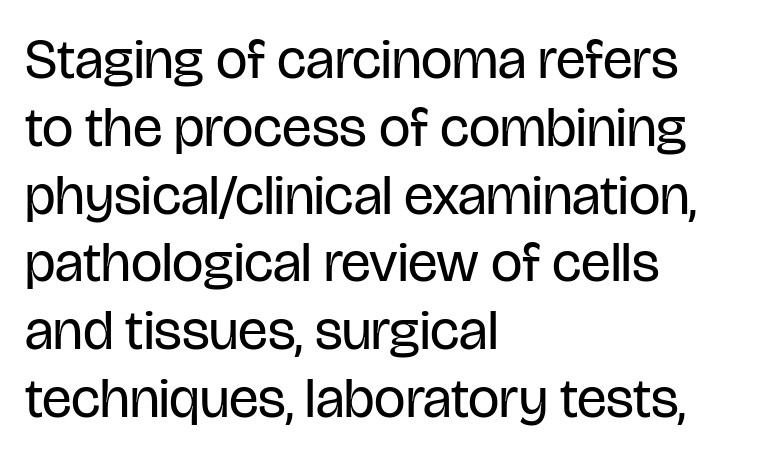
The image shows 56 px regular-weight, condensed sans-serif type, upright; set left-aligned, line spacing 1.21x, normal letter spacing, not underlined; low stroke contrast and a large x-height.
